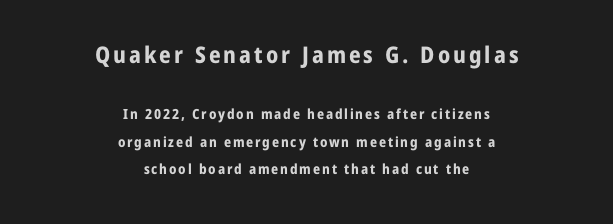
{"italic": "no", "bold": "yes", "underline": "no", "align": "center", "line_spacing": "loose", "line_spacing_ratio": 1.96, "larger_block": "first", "size_ratio": 1.64, "glyph_px": 23}
